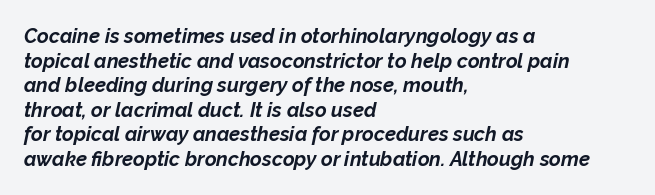
In terms of weight, the rendering is a true, heavy bold. Short and long lines alike share a common starting point at left. There's an unmistakable incline to the writing here. You could call the tracking neutral — neither tight nor loose. The baseline area is clear.
